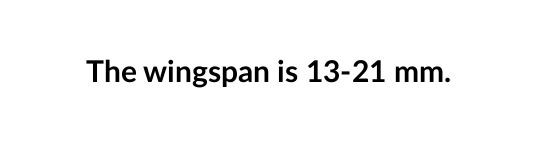
Thick stems and heavy bowls — unmistakably bold. The glyphs in this specimen are sans serif. Underline: absent. No italicization has been applied; the sample stays upright. The face used here is proportionally spaced, like ordinary book or web type. You could call the tracking neutral — neither tight nor loose.
